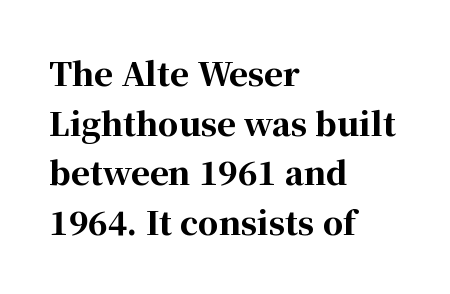
The image shows 32 px bold serif type, upright; set left-aligned, normal line spacing (1.55x), normal letter spacing, not underlined; high stroke contrast and a medium x-height.
